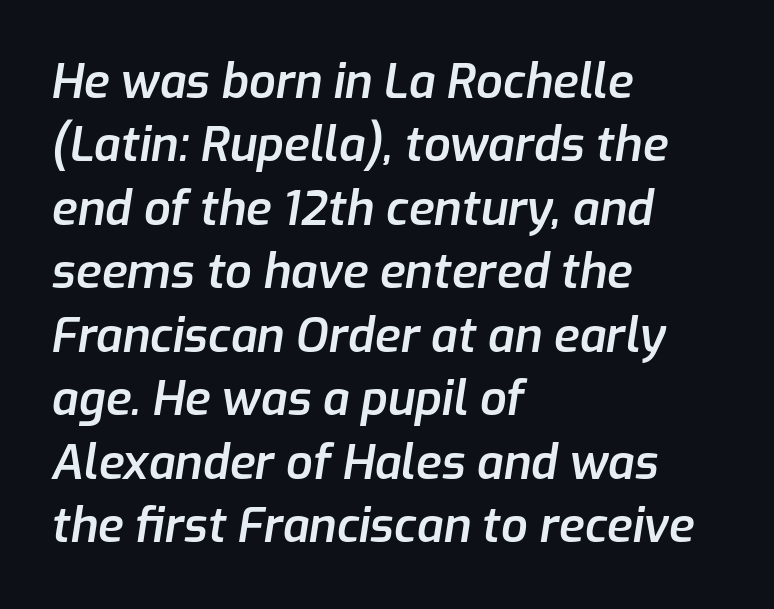
The image shows 47 px semibold type, italic (leaning right); set left-aligned, normal line spacing (1.35x), normal letter spacing, not underlined; low stroke contrast and a medium x-height.
